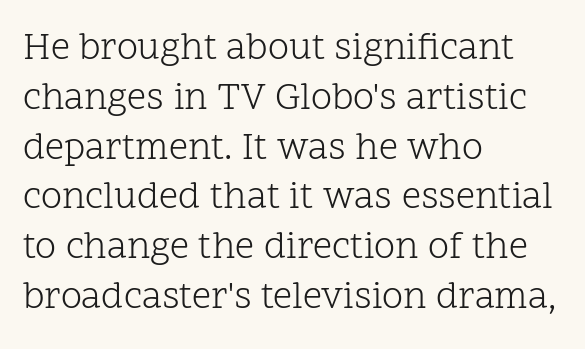
Q: Is the text bold? A: No.
Q: Is the text italic (slanted)? A: No, it is upright.
Q: Is the typeface a serif or a sans-serif typeface? A: Serif.
Q: Is the text underlined? A: No.
Q: How is the paragraph aligned? A: Left-aligned.
Q: Is the spacing between letters normal or unusually wide? A: Normal.
Q: Is the spacing between lines tight, normal or loose? A: Normal.
Q: Width (condensed, normal, or wide)? A: Normal.
Q: Stroke contrast? A: Low.
Q: x-height? A: Medium.
Q: Monospaced? A: No.
